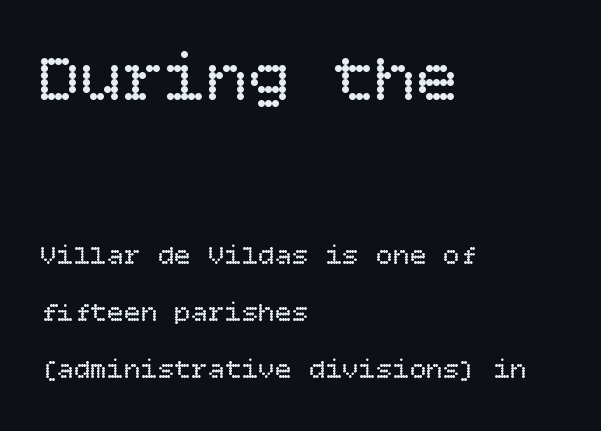
{"italic": "no", "bold": "no", "weight": "regular", "width": "normal", "stroke_contrast": "low", "x_height": "large", "underline": "no", "align": "left", "line_spacing": "loose", "line_spacing_ratio": 2.04, "letter_spacing": "normal", "letter_spacing_em": 0.0, "larger_block": "first", "size_ratio": 2.5, "glyph_px": 70}
